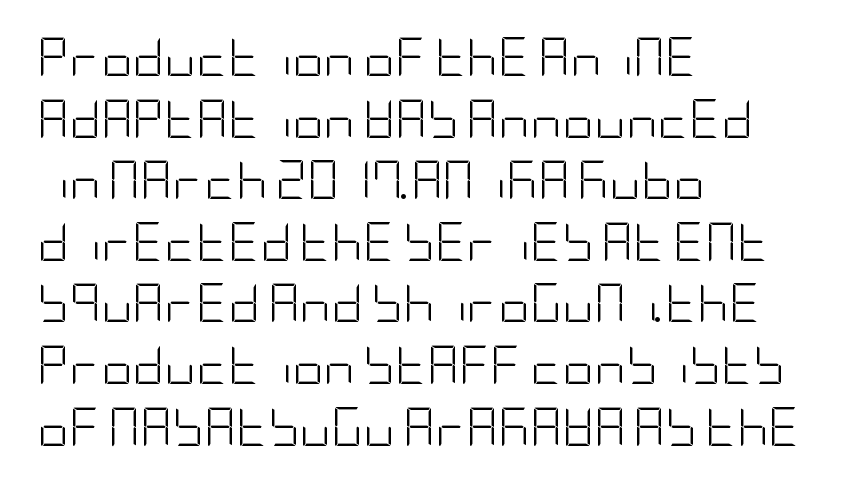
Unmarked baselines from the first word to the last. Typographically, this falls in the sans-serif category. Between one letter and the next there's only the usual sliver of space. Where is the straight margin? On the left. Stroke thickness stays within the range of a standard reading face or lighter. Evenly set lines give the paragraph a standard silhouette.
